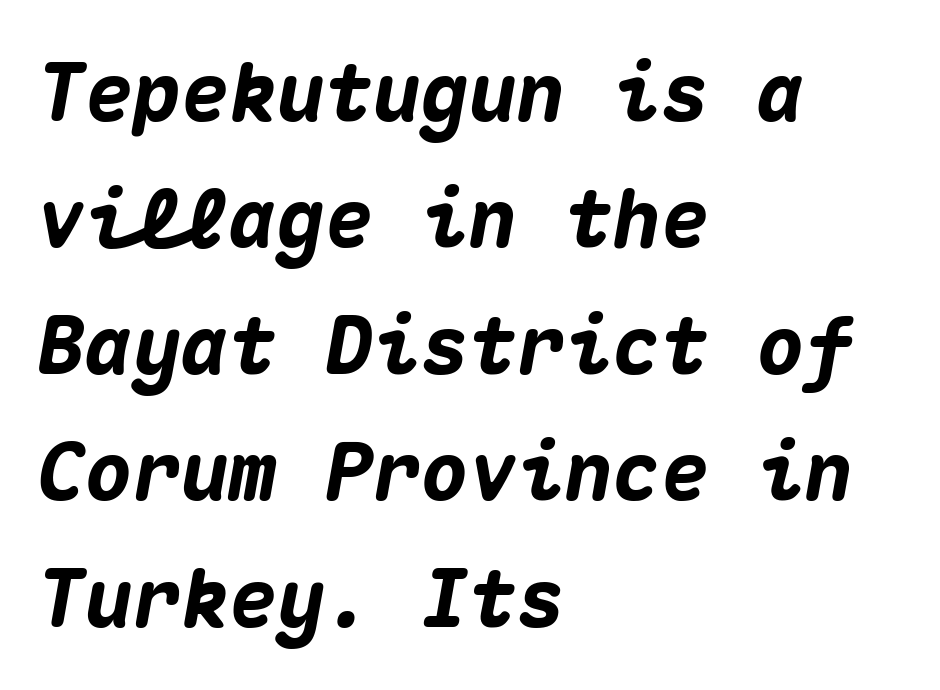
Q: Is the text bold? A: Yes.
Q: Is the text italic (slanted)? A: Yes, it leans right by about 10 degrees.
Q: Is the text underlined? A: No.
Q: How is the paragraph aligned? A: Left-aligned.
Q: Is the spacing between letters normal or unusually wide? A: Normal.
Q: Is the spacing between lines tight, normal or loose? A: Normal.
Q: Width (condensed, normal, or wide)? A: Normal.
Q: Stroke contrast? A: Medium.
Q: x-height? A: Medium.
Q: Monospaced? A: Yes.
